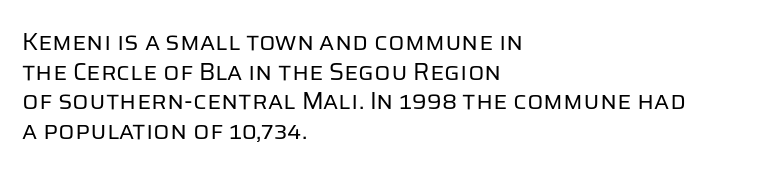
Q: Is the text bold? A: No.
Q: Is the text italic (slanted)? A: No, it is upright.
Q: Is the text underlined? A: No.
Q: How is the paragraph aligned? A: Left-aligned.
Q: Is the spacing between letters normal or unusually wide? A: Normal.
